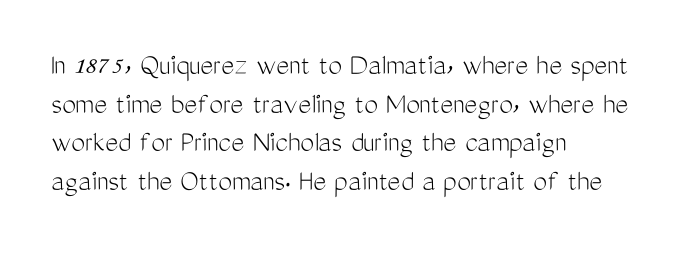
The face used here is a sans, in the tradition of grotesques and geometrics. The words here are not underlined. The line-height multiplier appears to be the usual default. No extra ink here — the face is not bold. The compositor pushed each line to the left boundary.
